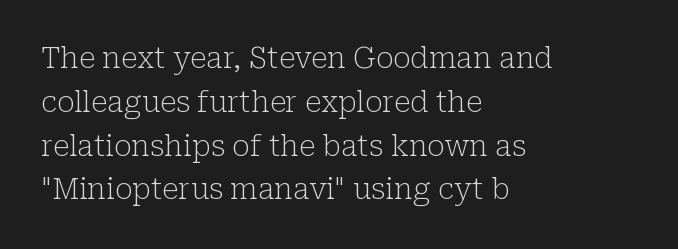
The rendering shows small feet on the letterforms — a serif design. Spacing verdict: proportional, widths tailored to each character. In CSS terms this would be text-align: left. A typesetter would mark this as roman, not italic. Horizontal bands of white between lines are of average thickness.
